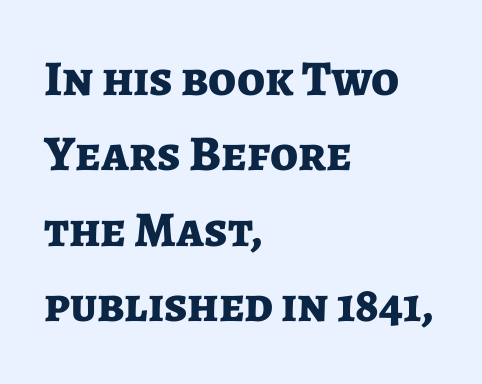
{"serif": "no", "italic": "no", "bold": "yes", "weight": "bold", "width": "normal", "stroke_contrast": "low", "x_height": "medium", "monospaced": "no", "underline": "no", "align": "left", "line_spacing": "normal", "line_spacing_ratio": 1.51, "letter_spacing": "normal", "letter_spacing_em": 0.0, "glyph_px": 50}
